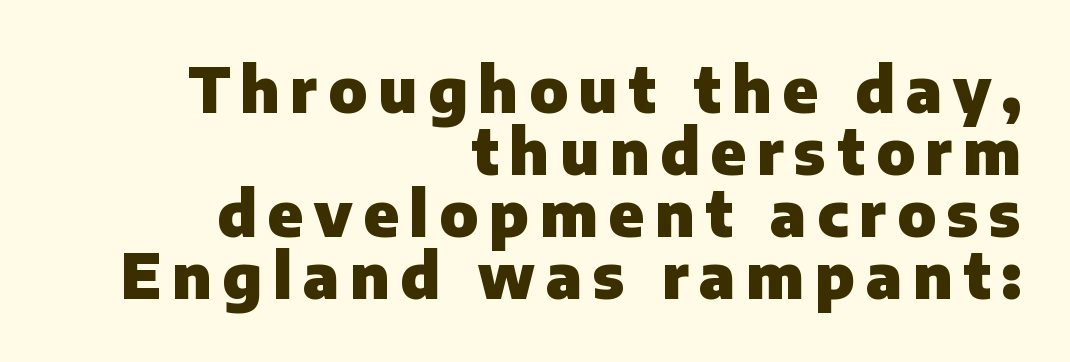
{"serif": "no", "italic": "no", "bold": "yes", "weight": "heavy", "width": "normal", "stroke_contrast": "low", "x_height": "medium", "monospaced": "no", "underline": "no", "align": "right", "line_spacing": "tight", "line_spacing_ratio": 1.0, "glyph_px": 62}
